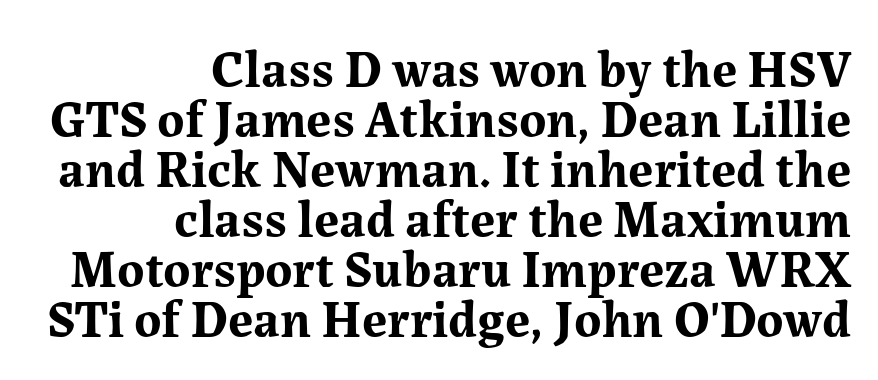
{"serif": "yes", "italic": "no", "bold": "yes", "weight": "bold", "width": "normal", "stroke_contrast": "medium", "x_height": "medium", "monospaced": "no", "underline": "no", "align": "right", "line_spacing": "tight", "line_spacing_ratio": 0.96, "letter_spacing": "normal", "letter_spacing_em": 0.0, "glyph_px": 52}
